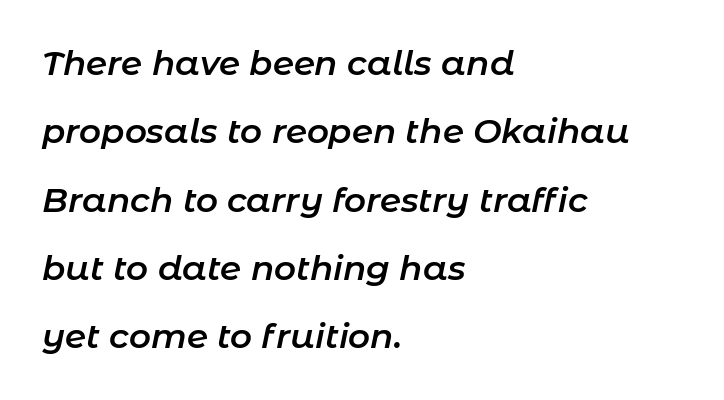
Q: Is the text bold? A: Semi-bold.
Q: Is the text italic (slanted)? A: Yes, it leans right by about 11 degrees.
Q: Is the text underlined? A: No.
Q: How is the paragraph aligned? A: Left-aligned.
Q: Is the spacing between letters normal or unusually wide? A: Normal.
Q: Is the spacing between lines tight, normal or loose? A: Loose.
Q: Width (condensed, normal, or wide)? A: Normal.
Q: Stroke contrast? A: Low.
Q: x-height? A: Medium.
Q: Monospaced? A: No.
